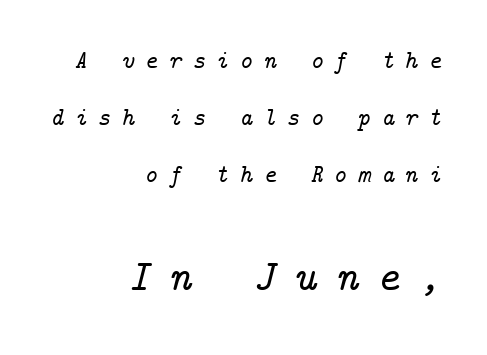
Q: Is the text italic (slanted)? A: Yes, it leans right by about 14 degrees.
Q: Is the typeface a serif or a sans-serif typeface? A: Serif.
Q: Is the text underlined? A: No.
Q: How is the paragraph aligned? A: Right-aligned.
Q: Is the spacing between letters normal or unusually wide? A: Unusually wide.
Q: Is the spacing between lines tight, normal or loose? A: Loose.
Q: Which block of text is set in a larger size, the first (top) or the second (bottom)? A: The second (bottom) one.
Q: Width (condensed, normal, or wide)? A: Normal.
Q: Stroke contrast? A: Low.
Q: x-height? A: Medium.
